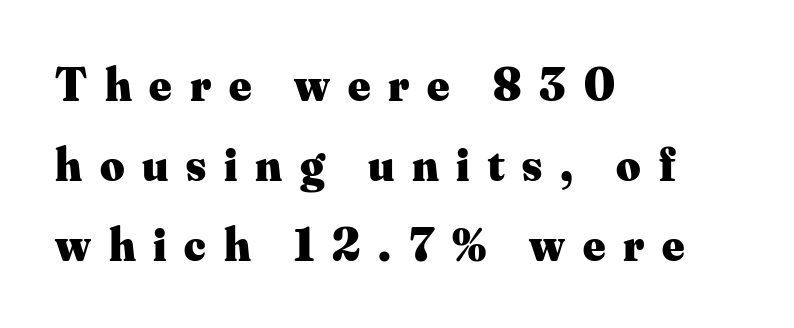
Serif or sans? Serif — the stroke terminals have little feet. Bold? Absolutely — the strokes are thick and heavy. The lines in this sample share a left origin and differ only in where they stop. Looks like regular typesetting: each glyph gets only the width it needs. Plain, unruled lines of type. You could only call the tracking loose — the letters float apart.
